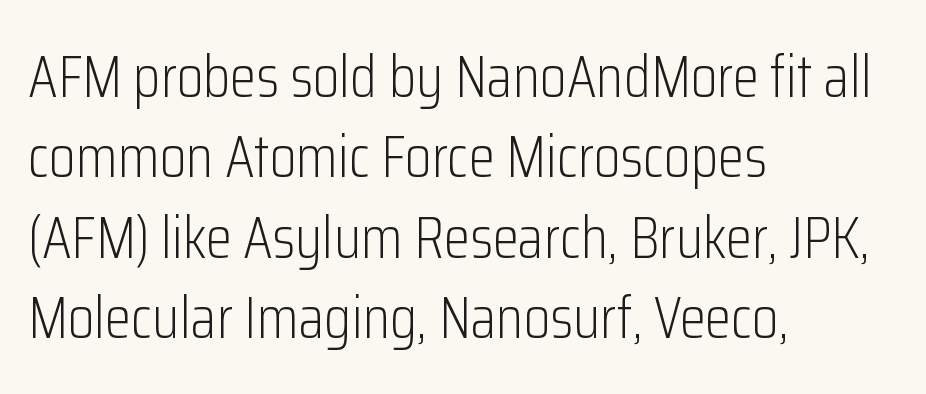
Q: Is the text bold? A: No.
Q: Is the text italic (slanted)? A: No, it is upright.
Q: Is the typeface a serif or a sans-serif typeface? A: Sans-serif.
Q: Is the text underlined? A: No.
Q: How is the paragraph aligned? A: Left-aligned.
Q: Is the spacing between letters normal or unusually wide? A: Normal.
Q: Is the spacing between lines tight, normal or loose? A: Normal.
Q: Width (condensed, normal, or wide)? A: Condensed.
Q: Stroke contrast? A: Low.
Q: x-height? A: Medium.
Q: Monospaced? A: No.
